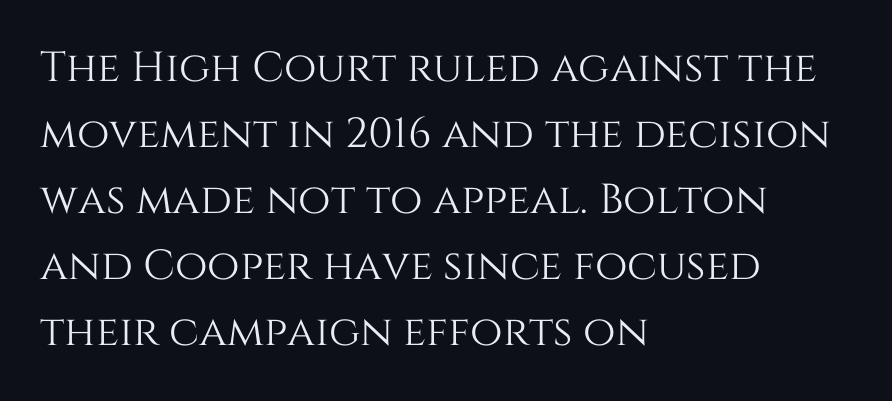
Does the leading feel generous? No, just average. Spacing between characters is what you'd get straight out of the box. You could not count columns in this text — the font is proportionally spaced. Posture: straight, roman, zero tilt. The space beneath each line is pristine and unruled. The typesetter chose a ragged-right arrangement here.
